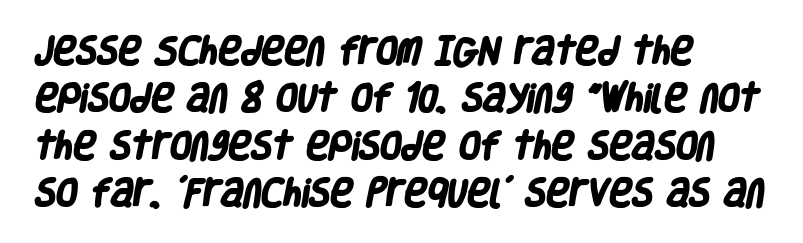
Caption: bold face, heavy strokes. Line spacing here is normal. The text block is weighted toward the left margin, trailing off unevenly rightward. A sans-serif font was chosen for this passage. These lines are rendered in a variable-pitch font.
